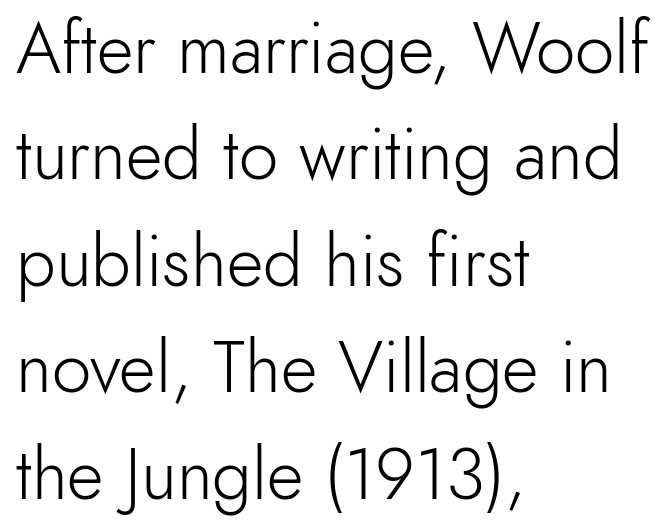
The image shows 71 px light sans-serif type, upright; set left-aligned, normal line spacing (1.5x), normal letter spacing, not underlined; a small x-height.
